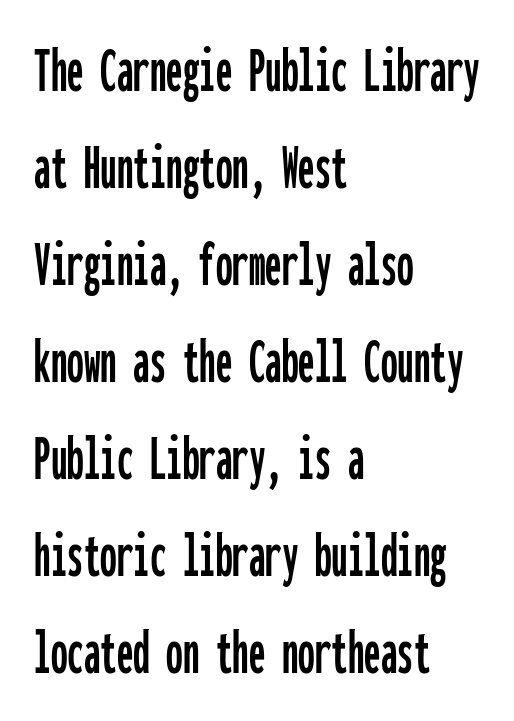
Q: Is the text italic (slanted)? A: No, it is upright.
Q: Is the typeface a serif or a sans-serif typeface? A: Sans-serif.
Q: Is the text underlined? A: No.
Q: How is the paragraph aligned? A: Left-aligned.
Q: Is the spacing between letters normal or unusually wide? A: Normal.
Q: Is the spacing between lines tight, normal or loose? A: Normal.
Q: Width (condensed, normal, or wide)? A: Condensed.
Q: Stroke contrast? A: Low.
Q: x-height? A: Medium.
Q: Monospaced? A: Yes.
